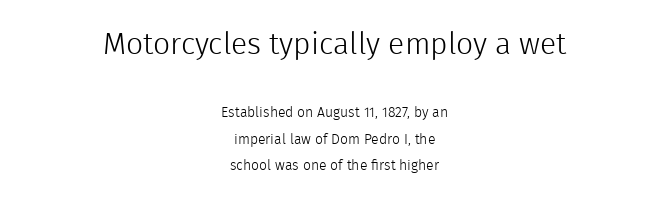
The image shows 30 px light sans-serif type, upright; set centered, line spacing 1.88x, normal letter spacing, not underlined; the first (top) block is 2.14x larger; a medium x-height.
